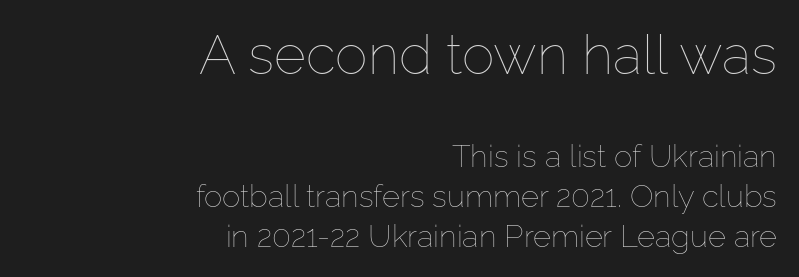
The image shows 55 px thin type, upright; set right-aligned, normal line spacing (1.29x), normal letter spacing, not underlined; the first (top) block is 1.77x larger; low stroke contrast and a medium x-height.
